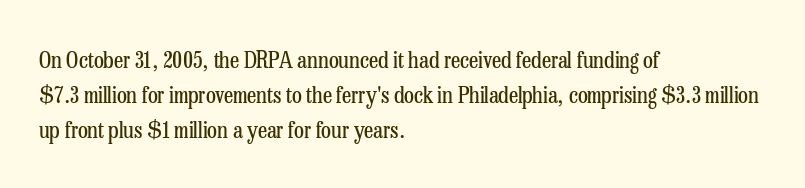
{"italic": "no", "bold": "no", "underline": "no", "align": "left", "line_spacing": "normal", "line_spacing_ratio": 1.53, "letter_spacing": "normal", "letter_spacing_em": 0.0, "glyph_px": 23}
